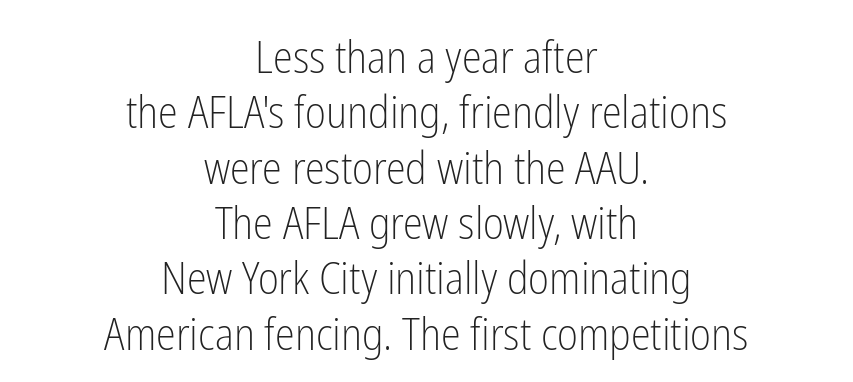
{"serif": "no", "italic": "no", "bold": "no", "weight": "light", "width": "condensed", "stroke_contrast": "low", "x_height": "medium", "monospaced": "no", "underline": "no", "align": "center", "line_spacing_ratio": 1.23, "letter_spacing": "normal", "letter_spacing_em": 0.0, "glyph_px": 45}
